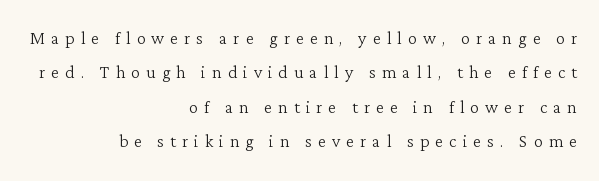
Every row of glyphs terminates at an identical x-position on the right. You can tell it's not italic because the verticals are truly vertical. Clear beneath every line of the passage. Students, observe: this is what conventionally led text looks like.
